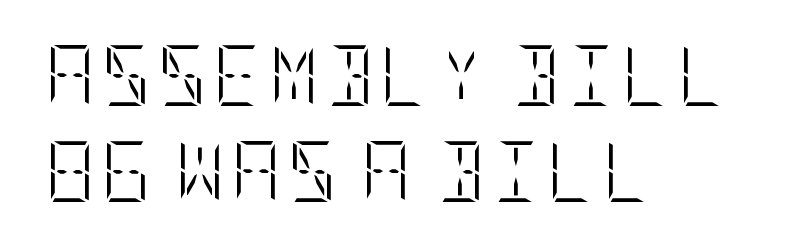
Q: Is the text bold? A: No.
Q: Is the text italic (slanted)? A: No, it is upright.
Q: Is the text underlined? A: No.
Q: How is the paragraph aligned? A: Left-aligned.
Q: Is the spacing between lines tight, normal or loose? A: Normal.
Q: Width (condensed, normal, or wide)? A: Condensed.
Q: Stroke contrast? A: Low.
Q: x-height? A: Large.
